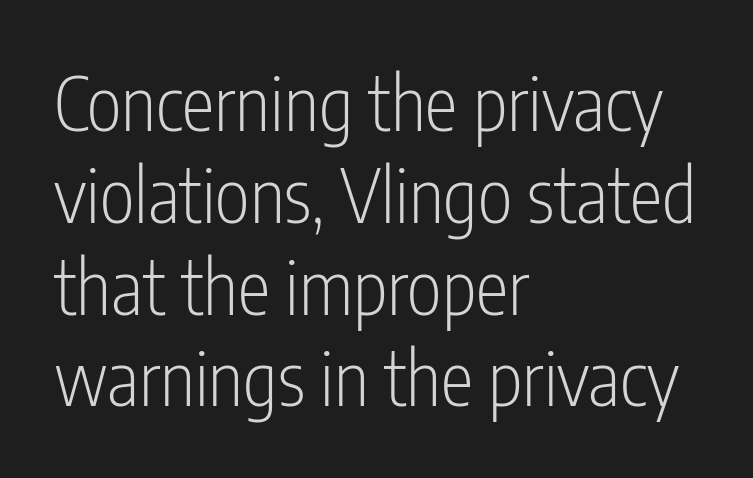
Leftover space on each line is placed entirely after the last word. Italic? Not at all — the glyphs are vertical. Each letter's strokes conclude bluntly, with no projecting serifs. This rendering leaves character spacing at its baseline value.
